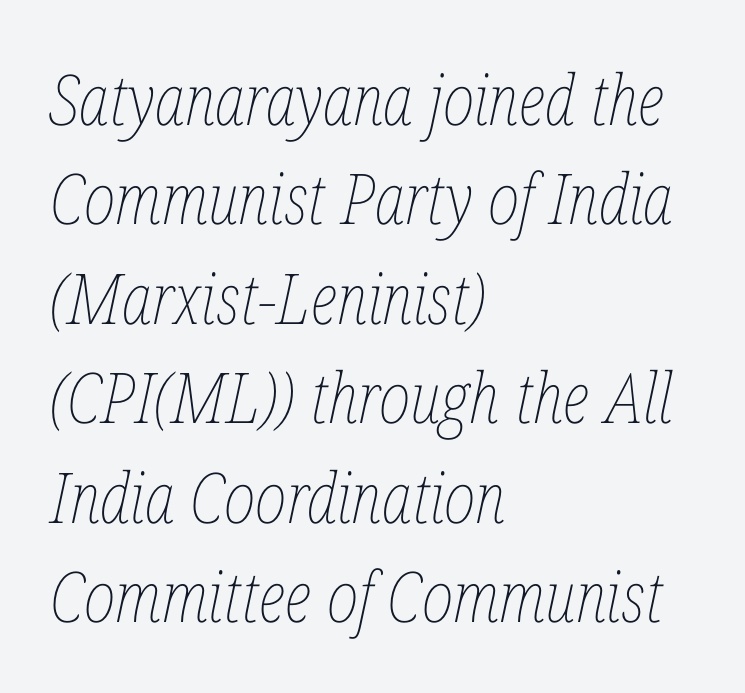
{"italic": "yes", "lean": "right", "slant_degrees": 12, "bold": "no", "weight": "thin", "width": "condensed", "stroke_contrast": "low", "x_height": "medium", "monospaced": "no", "underline": "no", "align": "left", "line_spacing": "normal", "line_spacing_ratio": 1.42, "letter_spacing": "normal", "letter_spacing_em": 0.0, "glyph_px": 70}
